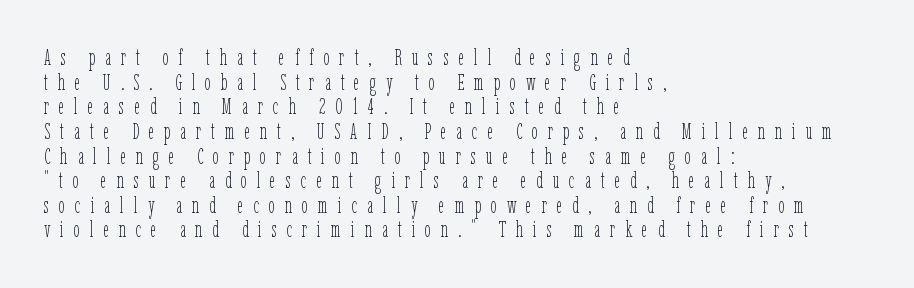
The image shows 22 px text type, upright; set left-aligned, tight line spacing (1.12x), unusually wide letter spacing (+0.45 em), not underlined.
